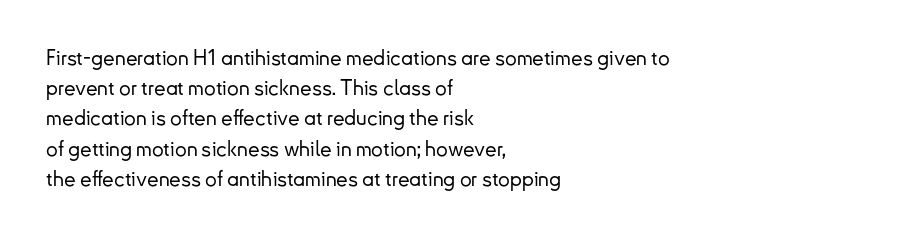
{"italic": "no", "underline": "no", "align": "left", "line_spacing": "normal", "line_spacing_ratio": 1.44, "letter_spacing": "normal", "letter_spacing_em": 0.0, "glyph_px": 21}
